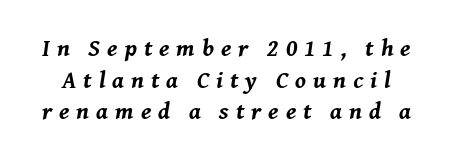
Type without underlining. Leading: standard. Does the weight exceed regular? Yes, all the way to bold. This sample uses an oblique cut, with every glyph tilted off the vertical. Tracking here is generous; glyphs stand well apart from one another.
